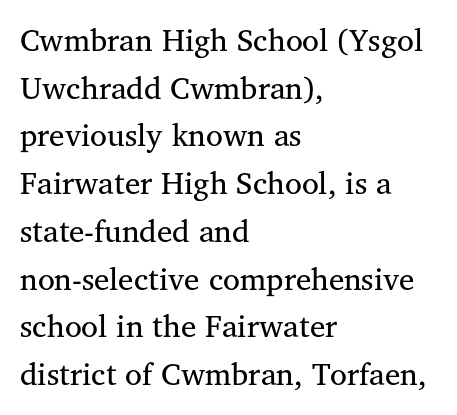
{"serif": "yes", "italic": "no", "bold": "no", "weight": "regular", "width": "normal", "stroke_contrast": "medium", "x_height": "medium", "monospaced": "no", "underline": "no", "align": "left", "line_spacing": "normal", "line_spacing_ratio": 1.54, "letter_spacing": "normal", "letter_spacing_em": 0.0, "glyph_px": 31}
